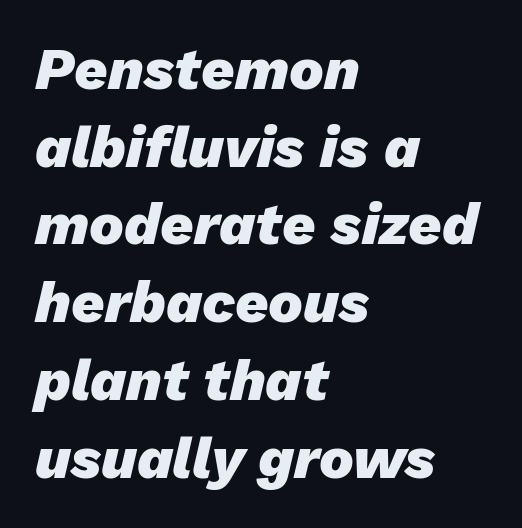
The image shows 58 px heavy type, italic (leaning right); set left-aligned, normal line spacing (1.34x), normal letter spacing, not underlined; low stroke contrast and a medium x-height.
